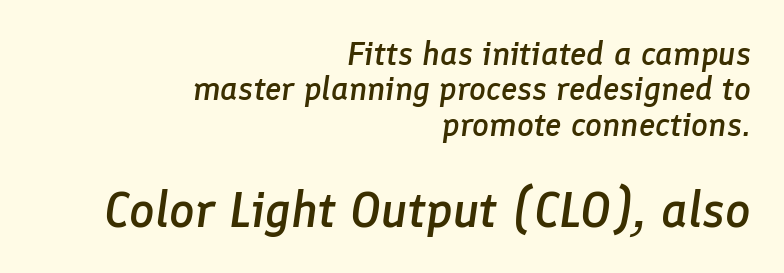
Q: Is the text bold? A: Semi-bold.
Q: Is the text italic (slanted)? A: Yes, it leans right by about 8 degrees.
Q: Is the text underlined? A: No.
Q: How is the paragraph aligned? A: Right-aligned.
Q: Is the spacing between letters normal or unusually wide? A: Normal.
Q: Is the spacing between lines tight, normal or loose? A: Tight.
Q: Which block of text is set in a larger size, the first (top) or the second (bottom)? A: The second (bottom) one.
Q: Width (condensed, normal, or wide)? A: Normal.
Q: Stroke contrast? A: Low.
Q: x-height? A: Medium.
Q: Monospaced? A: No.
